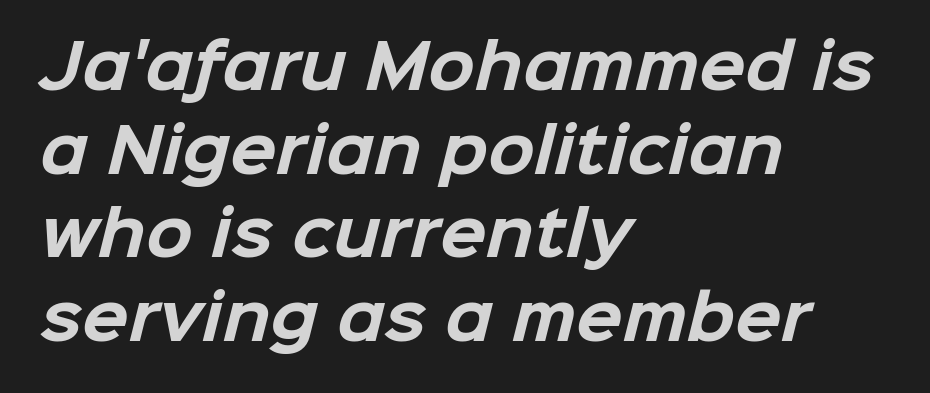
The image shows 61 px bold sans-serif type; set left-aligned, normal line spacing (1.37x), normal letter spacing, not underlined; low stroke contrast and a medium x-height.
